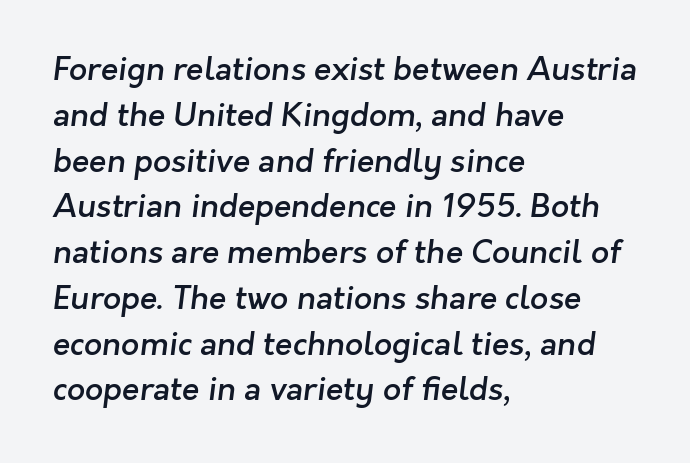
Proportional: the letters do not fall into vertical columns. Notice how descenders clear the ascenders below comfortably — that's standard leading. A clean baseline with only descenders dipping below it. Nope, no serifs anywhere on these letters. These words are printed semibold, heavier than regular yet not bold. Where is the straight margin? On the left.
